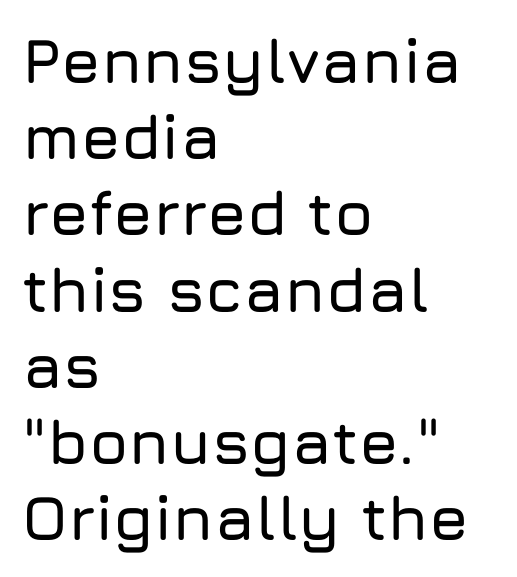
Decoration check: the copy has no underline. The face used here is proportionally spaced, like ordinary book or web type. The line texture is even and compact thanks to regular tracking. Notice how the passage keeps a crisp vertical edge on the left only.
